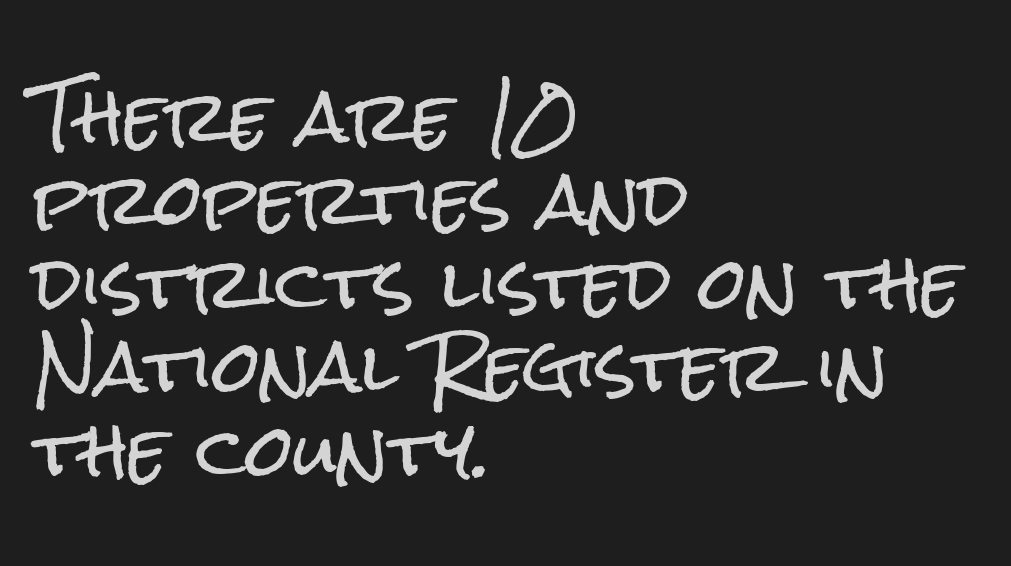
Tracking value appears to be zero — textbook default spacing. A bare baseline throughout the passage. The lines in this sample share a left origin and differ only in where they stop. Here the designer chose a conventional face with non-uniform glyph widths. Style check: upright.
